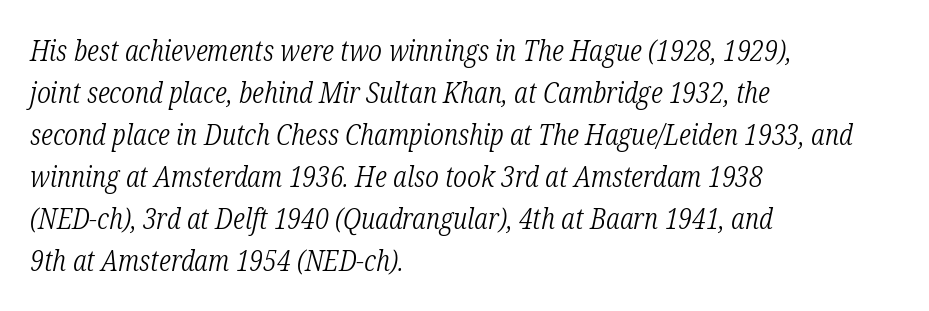
Q: Is the text bold? A: No.
Q: Is the text italic (slanted)? A: Yes, it leans right by about 12 degrees.
Q: Is the typeface a serif or a sans-serif typeface? A: Serif.
Q: Is the text underlined? A: No.
Q: How is the paragraph aligned? A: Left-aligned.
Q: Is the spacing between letters normal or unusually wide? A: Normal.
Q: Is the spacing between lines tight, normal or loose? A: Normal.
Q: Width (condensed, normal, or wide)? A: Condensed.
Q: Stroke contrast? A: Low.
Q: x-height? A: Medium.
Q: Monospaced? A: No.
